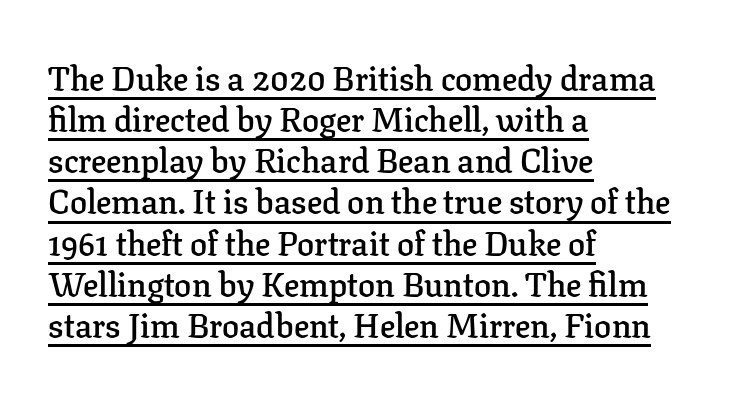
{"serif": "yes", "italic": "no", "bold": "semi", "weight": "semibold", "width": "normal", "stroke_contrast": "low", "x_height": "medium", "monospaced": "no", "underline": "yes", "align": "left", "line_spacing_ratio": 1.21, "letter_spacing": "normal", "letter_spacing_em": 0.0, "glyph_px": 34}
